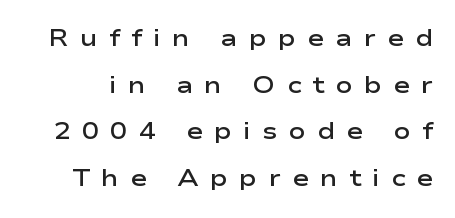
The image shows 23 px text type, upright; set loose line spacing (2.03x), unusually wide letter spacing (+0.48 em), not underlined.
